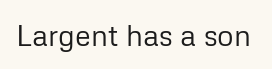
Does the lettering tilt? It doesn't — this is upright. Here the designer chose a conventional face with non-uniform glyph widths. Unmarked baselines from the first word to the last. Look at the tracking — it's just the regular setting, nothing added.
